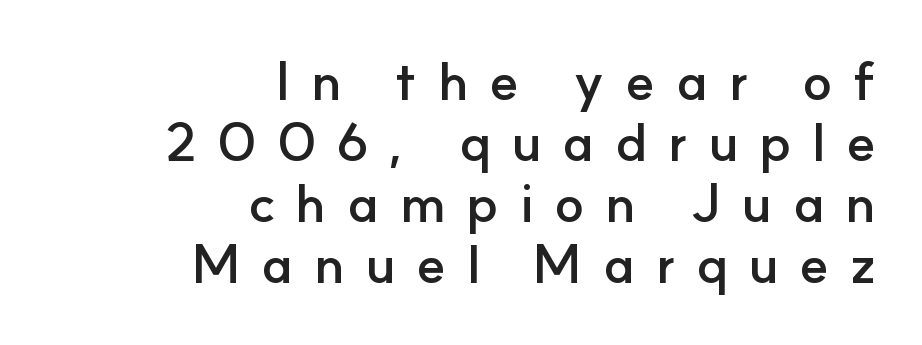
{"serif": "no", "italic": "no", "bold": "yes", "weight": "semibold", "width": "normal", "stroke_contrast": "low", "x_height": "small", "monospaced": "no", "underline": "no", "align": "right", "line_spacing": "tight", "line_spacing_ratio": 1.13, "letter_spacing": "wide", "letter_spacing_em": 0.38, "glyph_px": 54}
